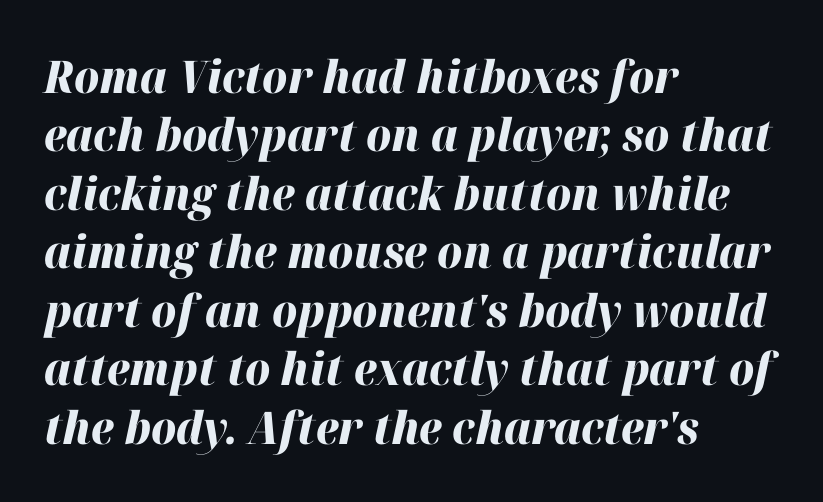
{"italic": "yes", "lean": "right", "slant_degrees": 12, "bold": "yes", "weight": "heavy", "width": "normal", "stroke_contrast": "high", "x_height": "medium", "monospaced": "no", "underline": "no", "align": "left", "line_spacing": "normal", "line_spacing_ratio": 1.3, "letter_spacing": "normal", "letter_spacing_em": 0.0, "glyph_px": 45}
